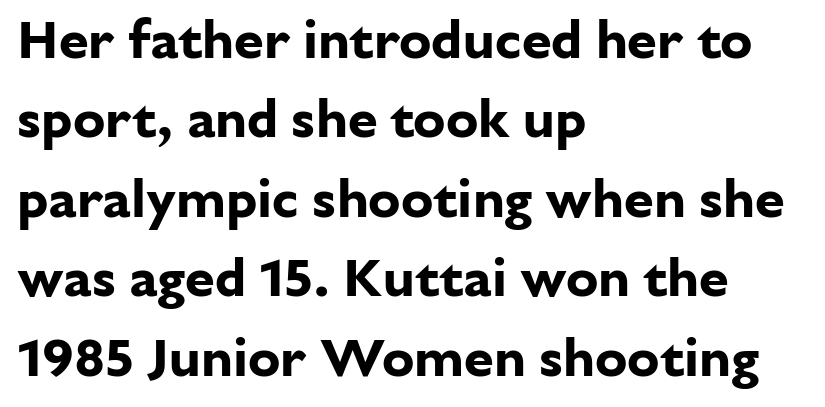
Q: Is the text bold? A: Yes.
Q: Is the text italic (slanted)? A: No, it is upright.
Q: Is the typeface a serif or a sans-serif typeface? A: Sans-serif.
Q: Is the text underlined? A: No.
Q: How is the paragraph aligned? A: Left-aligned.
Q: Is the spacing between letters normal or unusually wide? A: Normal.
Q: Is the spacing between lines tight, normal or loose? A: Normal.
Q: Width (condensed, normal, or wide)? A: Normal.
Q: Stroke contrast? A: Low.
Q: x-height? A: Medium.
Q: Monospaced? A: No.
